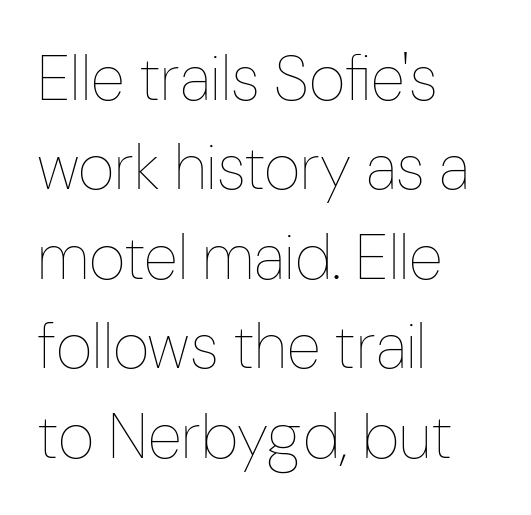
{"italic": "no", "bold": "no", "weight": "thin", "width": "condensed", "stroke_contrast": "low", "x_height": "medium", "monospaced": "no", "underline": "no", "align": "left", "line_spacing": "normal", "line_spacing_ratio": 1.42, "letter_spacing": "normal", "letter_spacing_em": 0.0, "glyph_px": 63}
